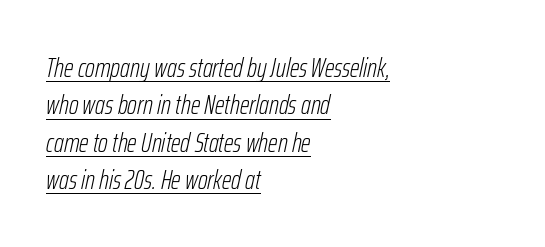
Q: Is the text bold? A: No.
Q: Is the text italic (slanted)? A: Yes, it leans right by about 12 degrees.
Q: Is the text underlined? A: Yes.
Q: How is the paragraph aligned? A: Left-aligned.
Q: Is the spacing between letters normal or unusually wide? A: Normal.
Q: Is the spacing between lines tight, normal or loose? A: Normal.
